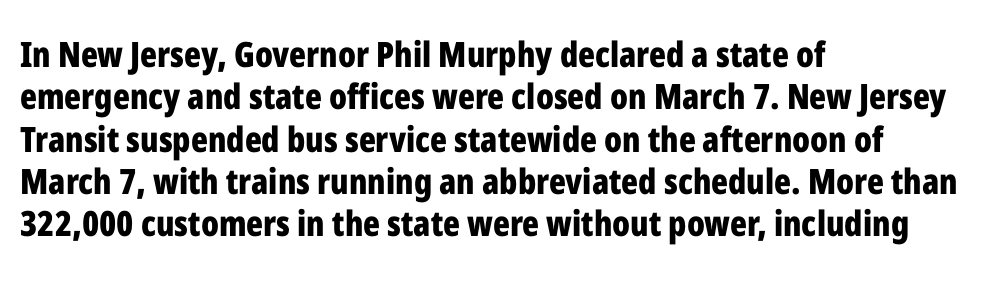
Q: Is the text bold? A: Yes.
Q: Is the text italic (slanted)? A: No, it is upright.
Q: Is the typeface a serif or a sans-serif typeface? A: Sans-serif.
Q: Is the text underlined? A: No.
Q: How is the paragraph aligned? A: Left-aligned.
Q: Is the spacing between letters normal or unusually wide? A: Normal.
Q: Width (condensed, normal, or wide)? A: Condensed.
Q: Stroke contrast? A: Low.
Q: x-height? A: Medium.
Q: Monospaced? A: No.
